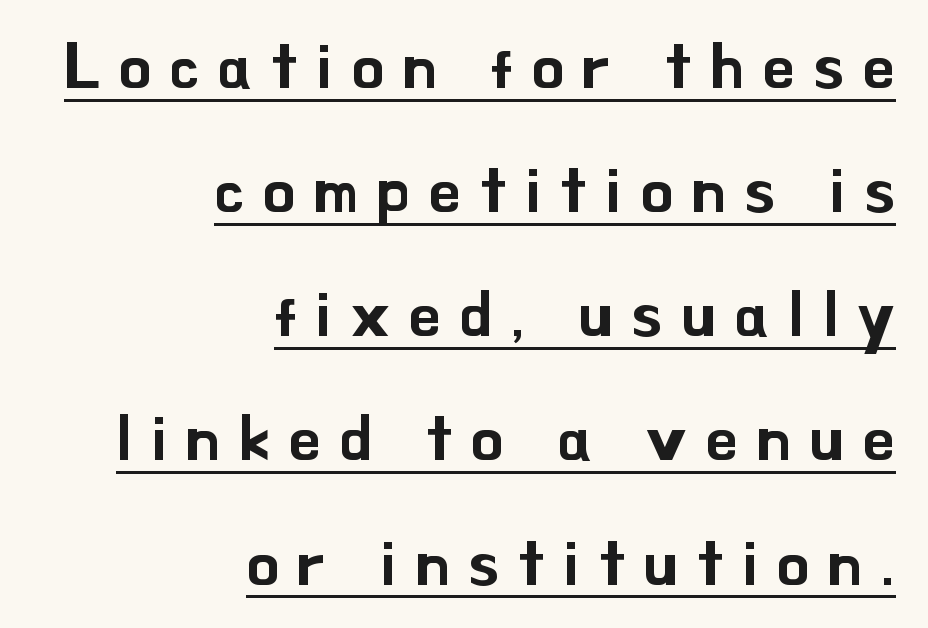
The rendering uses the underline text-decoration. Whoever set this chose breathing room over compactness in the vertical rhythm. The typeface chosen for these lines omits serifs. Ordinary non-slanted type is in use.
